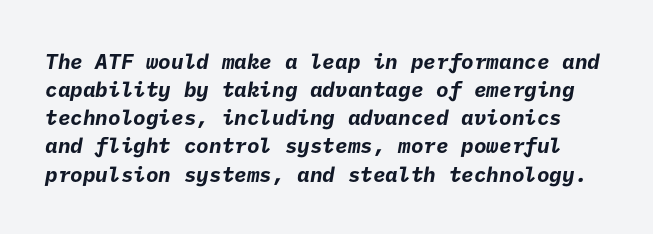
{"bold": "yes", "underline": "no", "line_spacing": "normal", "line_spacing_ratio": 1.34, "letter_spacing": "normal", "letter_spacing_em": 0.0, "glyph_px": 21}
